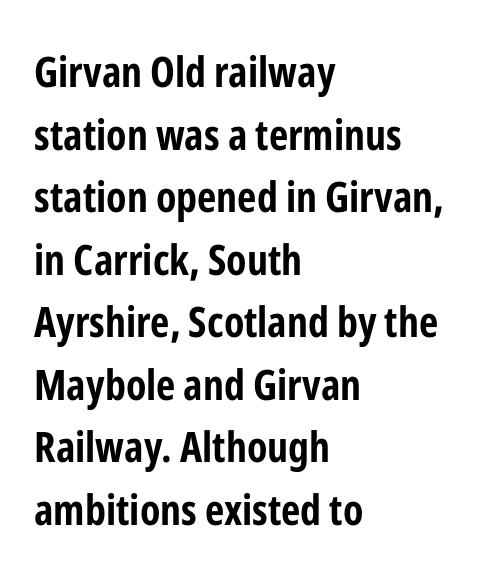
{"serif": "no", "italic": "no", "bold": "yes", "weight": "bold", "width": "condensed", "stroke_contrast": "low", "x_height": "medium", "monospaced": "no", "underline": "no", "align": "left", "line_spacing": "normal", "line_spacing_ratio": 1.49, "letter_spacing": "normal", "letter_spacing_em": 0.0, "glyph_px": 42}
